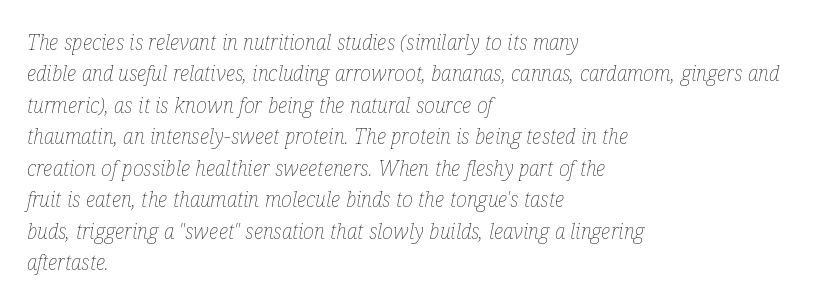
{"italic": "yes", "lean": "right", "slant_degrees": 12, "bold": "no", "underline": "no", "align": "left", "line_spacing": "normal", "line_spacing_ratio": 1.5, "letter_spacing": "normal", "letter_spacing_em": 0.0, "glyph_px": 21}
